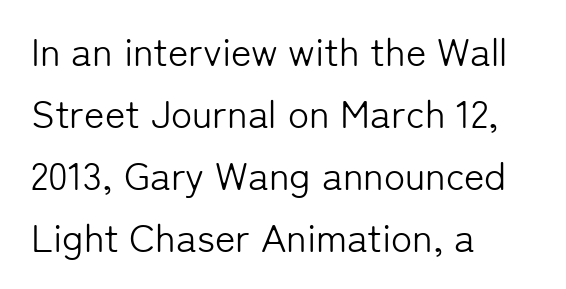
{"serif": "no", "italic": "no", "bold": "no", "weight": "light", "width": "normal", "stroke_contrast": "low", "x_height": "medium", "monospaced": "no", "underline": "no", "align": "left", "line_spacing": "normal", "line_spacing_ratio": 1.59, "letter_spacing": "normal", "letter_spacing_em": 0.0, "glyph_px": 39}
